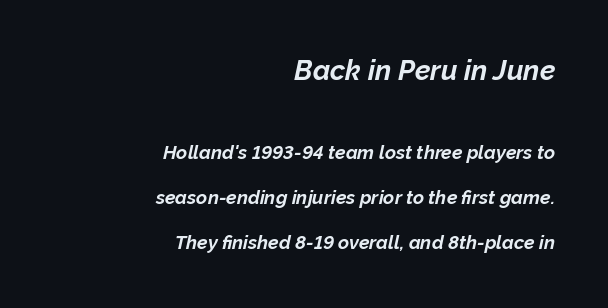
{"italic": "yes", "lean": "right", "slant_degrees": 12, "bold": "yes", "weight": "bold", "width": "normal", "stroke_contrast": "low", "x_height": "medium", "monospaced": "no", "underline": "no", "align": "right", "line_spacing": "loose", "line_spacing_ratio": 2.36, "letter_spacing": "normal", "letter_spacing_em": 0.0, "larger_block": "first", "size_ratio": 1.47, "glyph_px": 28}
